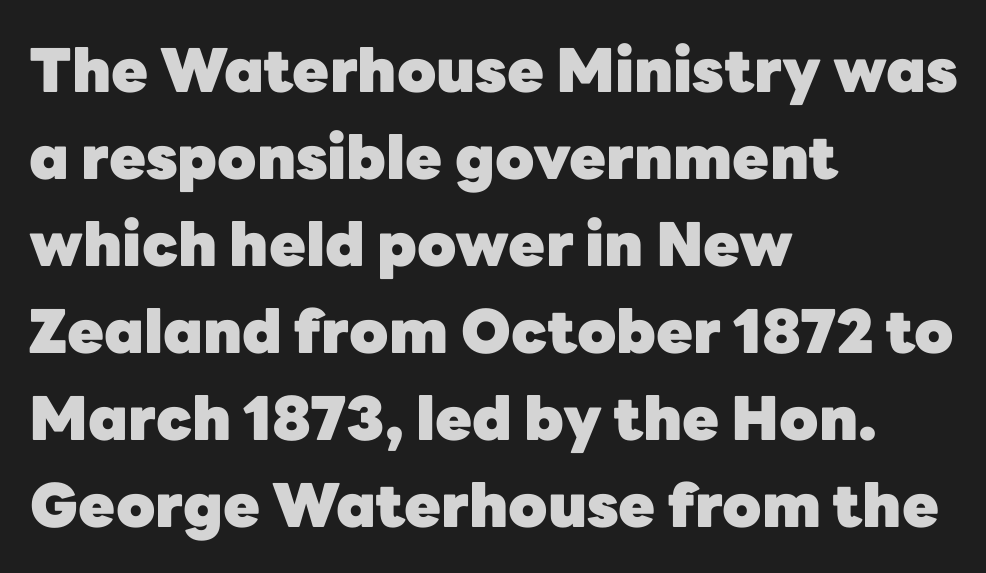
The image shows 60 px heavy sans-serif type, upright; set left-aligned, normal line spacing (1.45x), normal letter spacing, not underlined; low stroke contrast and a medium x-height.
